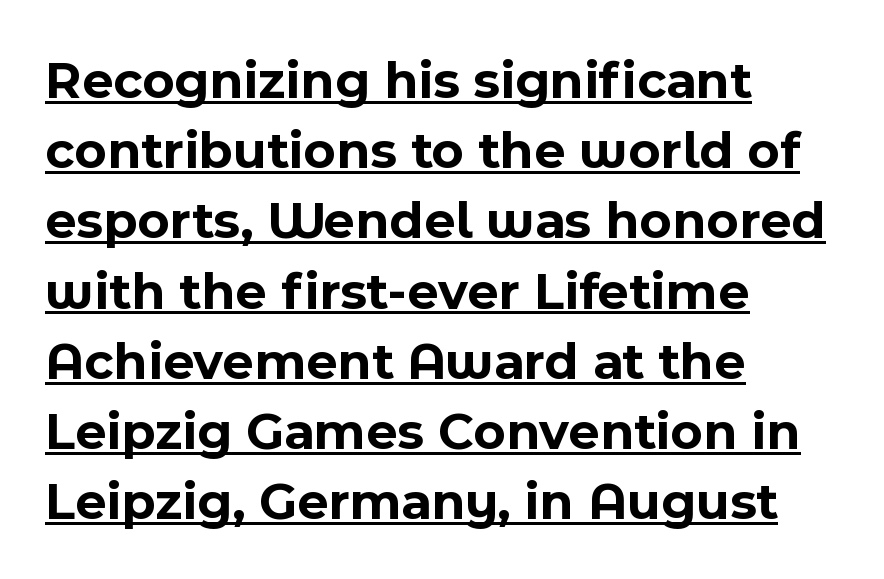
The image shows 54 px bold sans-serif type, upright; set left-aligned, normal line spacing (1.3x), normal letter spacing, underlined; a medium x-height.
